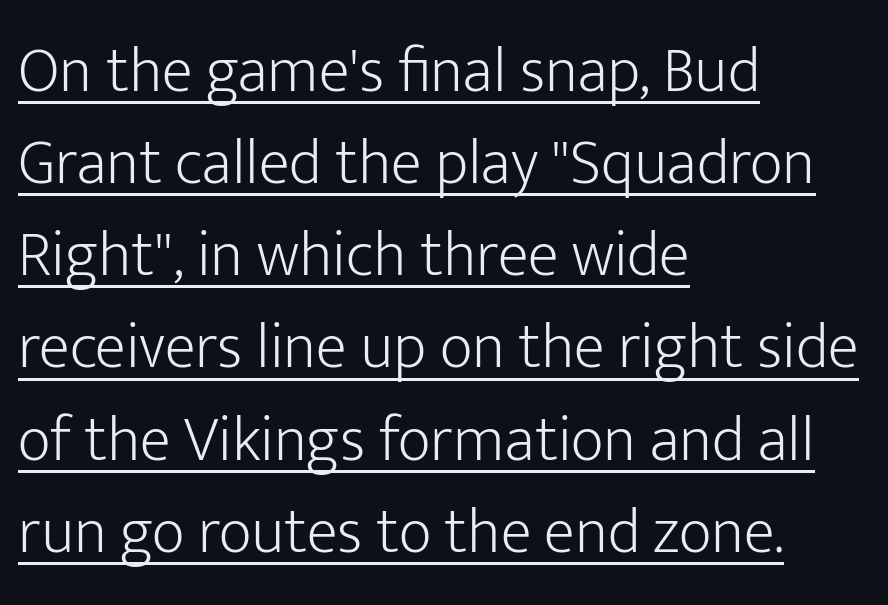
The image shows 64 px light sans-serif type, upright; set left-aligned, normal line spacing (1.44x), normal letter spacing, underlined; low stroke contrast and a medium x-height.
